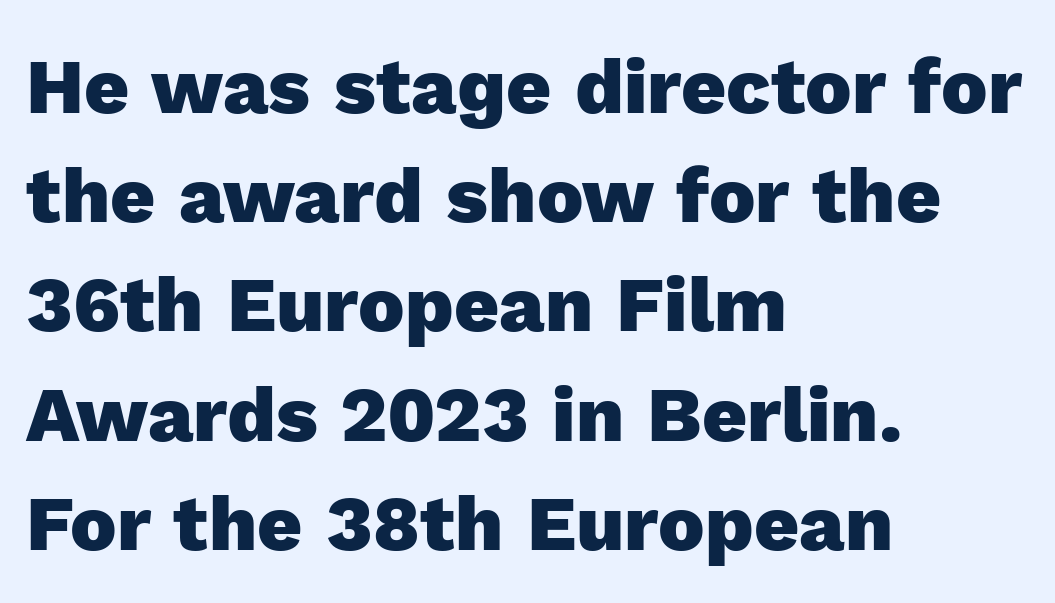
The image shows 78 px heavy sans-serif type, upright; set left-aligned, normal line spacing (1.4x), normal letter spacing, not underlined; a medium x-height.
